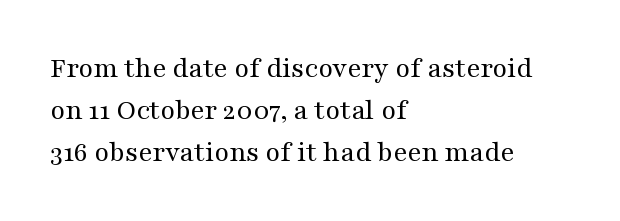
Q: Is the text bold? A: No.
Q: Is the text italic (slanted)? A: No, it is upright.
Q: Is the typeface a serif or a sans-serif typeface? A: Serif.
Q: Is the text underlined? A: No.
Q: How is the paragraph aligned? A: Left-aligned.
Q: Is the spacing between letters normal or unusually wide? A: Normal.
Q: Is the spacing between lines tight, normal or loose? A: Normal.
Q: Width (condensed, normal, or wide)? A: Wide.
Q: Stroke contrast? A: Medium.
Q: x-height? A: Medium.
Q: Monospaced? A: No.
